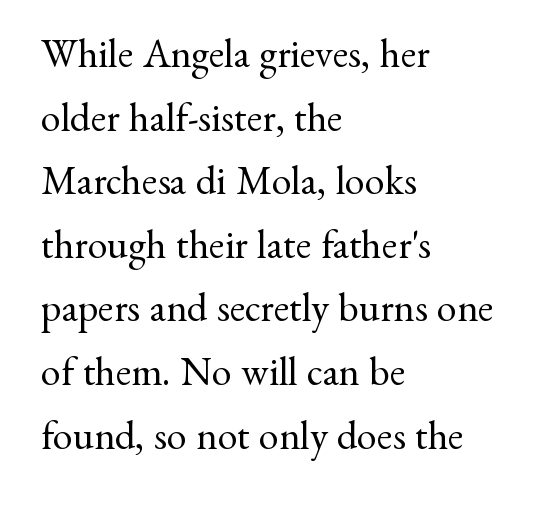
Q: Is the text bold? A: No.
Q: Is the text italic (slanted)? A: No, it is upright.
Q: Is the typeface a serif or a sans-serif typeface? A: Serif.
Q: Is the text underlined? A: No.
Q: How is the paragraph aligned? A: Left-aligned.
Q: Is the spacing between letters normal or unusually wide? A: Normal.
Q: Is the spacing between lines tight, normal or loose? A: Normal.
Q: Width (condensed, normal, or wide)? A: Normal.
Q: Stroke contrast? A: Medium.
Q: x-height? A: Small.
Q: Monospaced? A: No.
